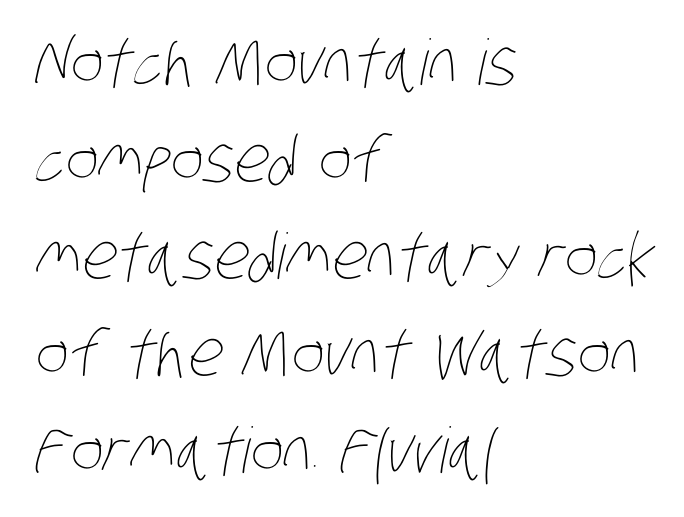
{"bold": "no", "weight": "thin", "width": "condensed", "stroke_contrast": "low", "x_height": "large", "monospaced": "no", "underline": "no", "align": "left", "line_spacing": "normal", "line_spacing_ratio": 1.54, "letter_spacing": "normal", "letter_spacing_em": 0.0, "glyph_px": 63}
